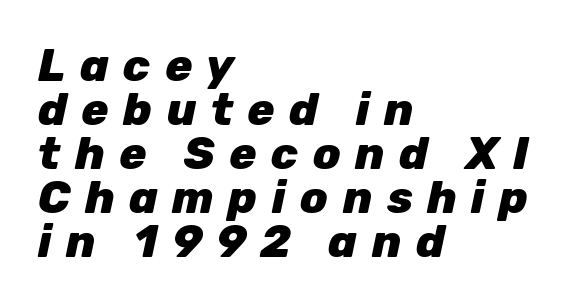
The image shows 45 px heavy type, italic (leaning right); set left-aligned, tight line spacing (0.98x), unusually wide letter spacing (+0.32 em), not underlined; low stroke contrast and a medium x-height.
